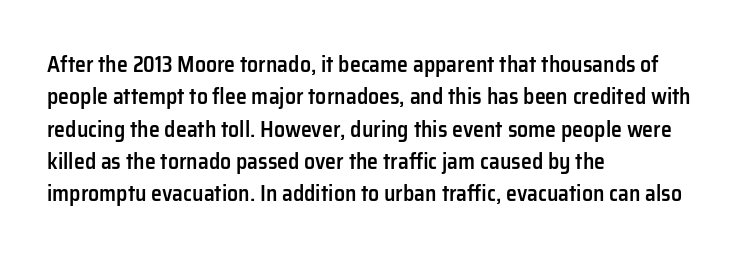
One glance says typical: line gaps are just what's usual. Type without underlining. The passage is arranged the way most books set body copy — flush left. The passage shown has conventional tracking throughout.
